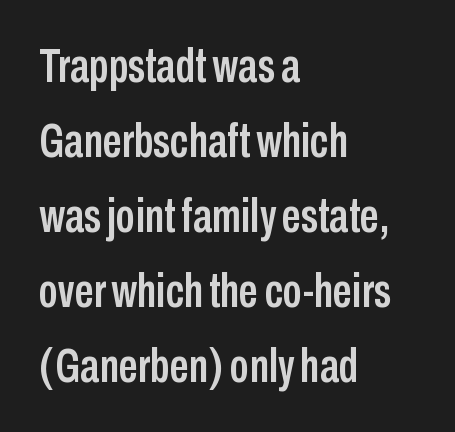
{"serif": "no", "italic": "no", "width": "condensed", "stroke_contrast": "low", "x_height": "medium", "monospaced": "no", "underline": "no", "align": "left", "line_spacing": "normal", "line_spacing_ratio": 1.56, "letter_spacing": "normal", "letter_spacing_em": 0.0, "glyph_px": 48}
